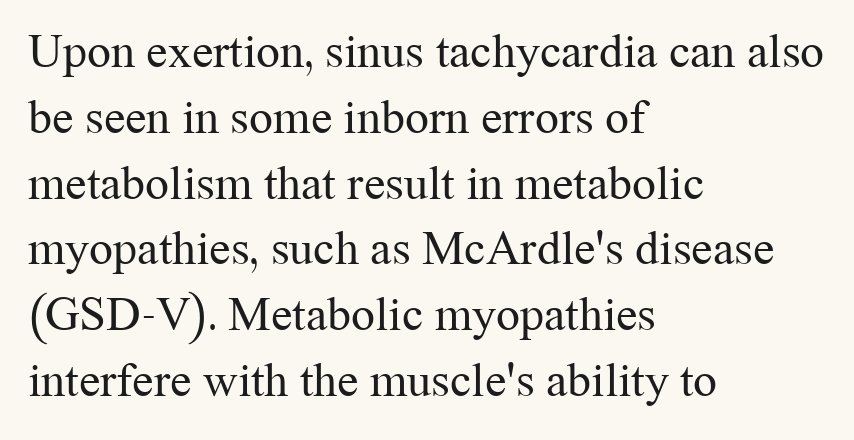
Q: Is the text bold? A: No.
Q: Is the text italic (slanted)? A: No, it is upright.
Q: Is the typeface a serif or a sans-serif typeface? A: Serif.
Q: Is the text underlined? A: No.
Q: How is the paragraph aligned? A: Left-aligned.
Q: Is the spacing between letters normal or unusually wide? A: Normal.
Q: Is the spacing between lines tight, normal or loose? A: Normal.
Q: Width (condensed, normal, or wide)? A: Normal.
Q: Stroke contrast? A: Medium.
Q: x-height? A: Medium.
Q: Monospaced? A: No.
